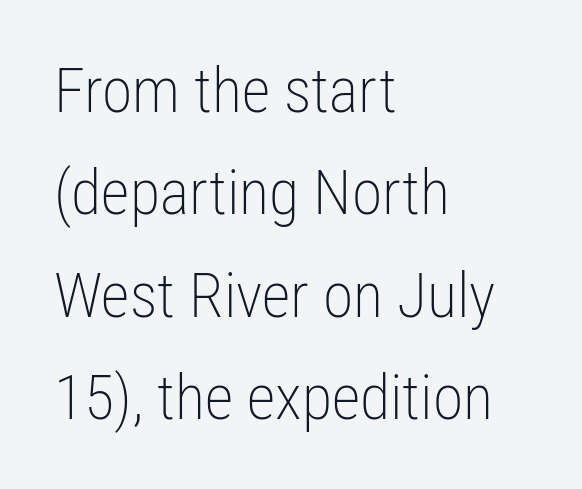
Q: Is the text bold? A: No.
Q: Is the text italic (slanted)? A: No, it is upright.
Q: Is the typeface a serif or a sans-serif typeface? A: Sans-serif.
Q: Is the text underlined? A: No.
Q: How is the paragraph aligned? A: Left-aligned.
Q: Is the spacing between letters normal or unusually wide? A: Normal.
Q: Is the spacing between lines tight, normal or loose? A: Normal.
Q: Width (condensed, normal, or wide)? A: Condensed.
Q: Stroke contrast? A: Low.
Q: x-height? A: Medium.
Q: Monospaced? A: No.
